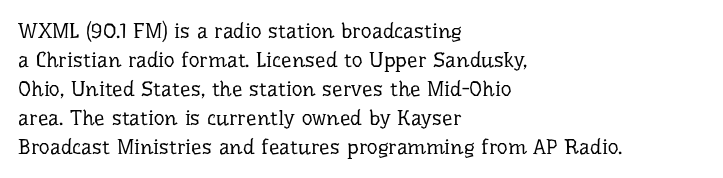
Letters rest on an invisible, unmarked baseline. Heaviness? Minimal to ordinary, like unemphasized prose. The rendering anchors every line to the left-hand side. The line-height multiplier appears to be the usual default.
